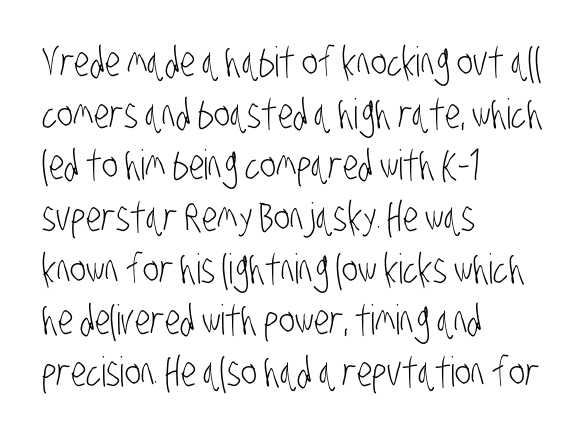
Short note: letters normally spaced. The rendering uses natural spacing where letterforms have individual widths. The words here are not underlined. Compared with a typical body face, this is equally light or lighter still. One glance says typical: line gaps are just what's usual.
